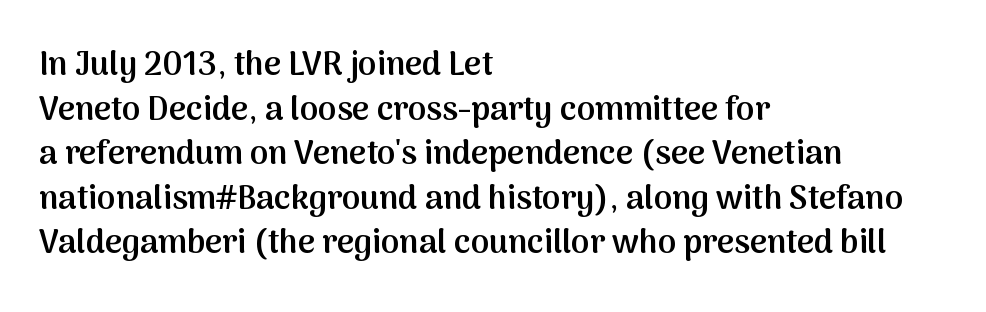
The image shows 33 px semibold sans-serif type, upright; set left-aligned, normal line spacing (1.35x), normal letter spacing, not underlined; medium stroke contrast and a medium x-height.
